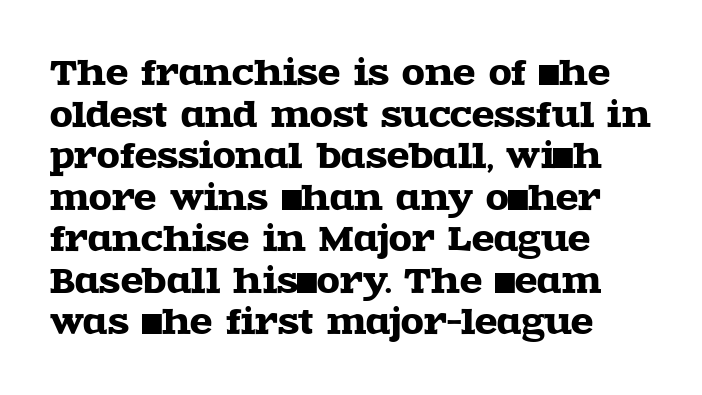
{"serif": "yes", "italic": "no", "width": "wide", "x_height": "large", "monospaced": "no", "underline": "no", "align": "left", "line_spacing": "normal", "line_spacing_ratio": 1.26, "letter_spacing": "normal", "letter_spacing_em": 0.0, "glyph_px": 33}
